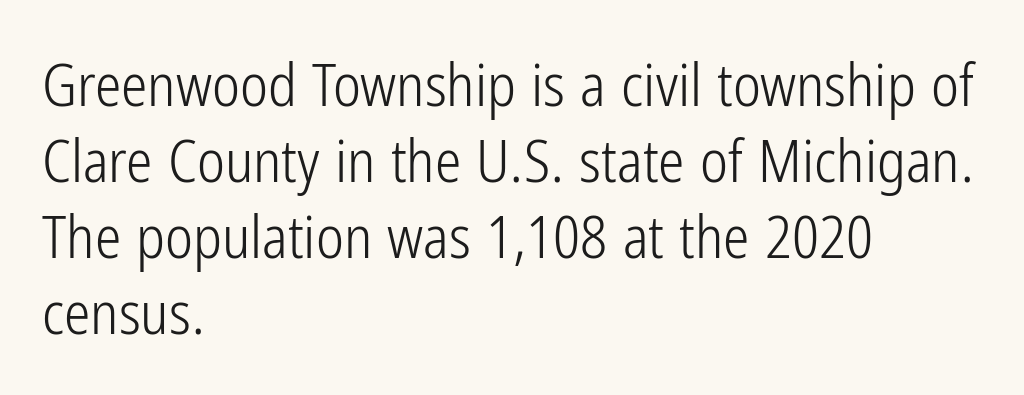
Q: Is the text bold? A: No.
Q: Is the text italic (slanted)? A: No, it is upright.
Q: Is the typeface a serif or a sans-serif typeface? A: Sans-serif.
Q: Is the text underlined? A: No.
Q: How is the paragraph aligned? A: Left-aligned.
Q: Is the spacing between letters normal or unusually wide? A: Normal.
Q: Is the spacing between lines tight, normal or loose? A: Normal.
Q: Width (condensed, normal, or wide)? A: Condensed.
Q: Stroke contrast? A: Low.
Q: x-height? A: Medium.
Q: Monospaced? A: No.
